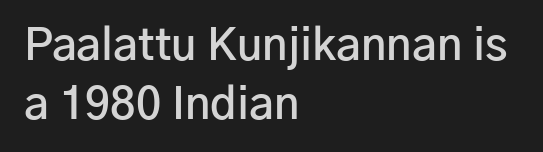
Q: Is the text bold? A: Semi-bold.
Q: Is the text italic (slanted)? A: No, it is upright.
Q: Is the typeface a serif or a sans-serif typeface? A: Sans-serif.
Q: Is the text underlined? A: No.
Q: How is the paragraph aligned? A: Left-aligned.
Q: Is the spacing between letters normal or unusually wide? A: Normal.
Q: Is the spacing between lines tight, normal or loose? A: Normal.
Q: Width (condensed, normal, or wide)? A: Normal.
Q: Stroke contrast? A: Low.
Q: x-height? A: Medium.
Q: Monospaced? A: No.
